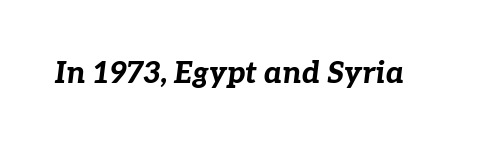
Q: Is the text bold? A: Yes.
Q: Is the text italic (slanted)? A: Yes, it leans right by about 7 degrees.
Q: Is the text underlined? A: No.
Q: Is the spacing between letters normal or unusually wide? A: Normal.
Q: Width (condensed, normal, or wide)? A: Normal.
Q: Stroke contrast? A: Low.
Q: x-height? A: Medium.
Q: Monospaced? A: No.
